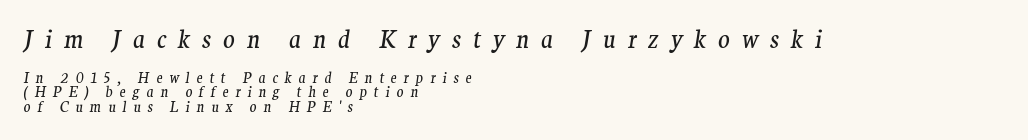
Q: Is the text bold? A: No.
Q: Is the text italic (slanted)? A: Yes, it leans right by about 9 degrees.
Q: Is the text underlined? A: No.
Q: How is the paragraph aligned? A: Left-aligned.
Q: Is the spacing between letters normal or unusually wide? A: Unusually wide.
Q: Is the spacing between lines tight, normal or loose? A: Tight.
Q: Which block of text is set in a larger size, the first (top) or the second (bottom)? A: The first (top) one.
